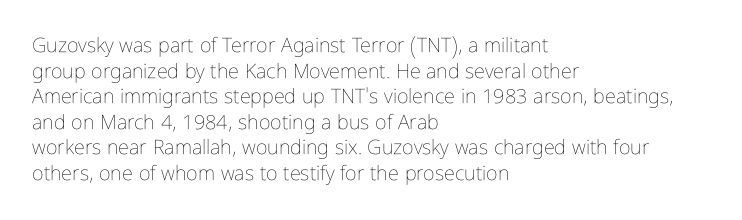
Q: Is the text bold? A: No.
Q: Is the text italic (slanted)? A: No, it is upright.
Q: Is the text underlined? A: No.
Q: How is the paragraph aligned? A: Left-aligned.
Q: Is the spacing between letters normal or unusually wide? A: Normal.
Q: Is the spacing between lines tight, normal or loose? A: Normal.
